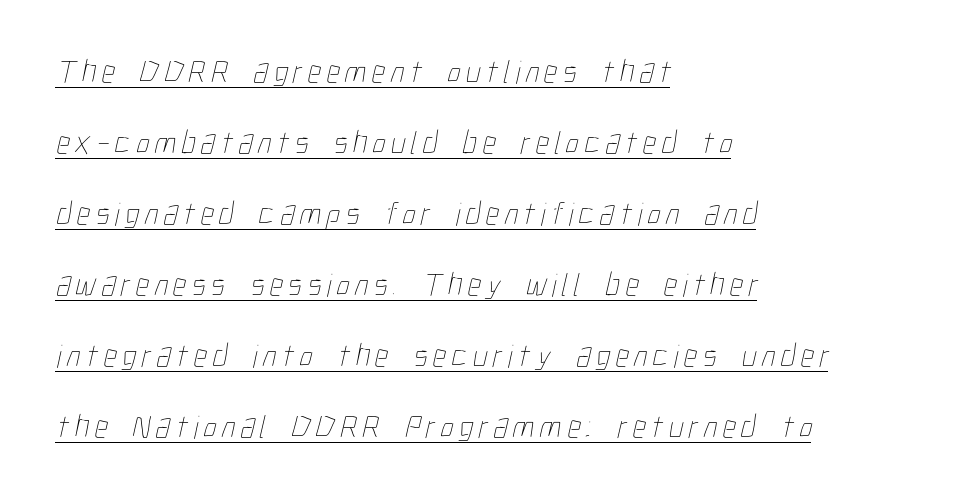
Notice how the passage keeps a crisp vertical edge on the left only. Each letter keeps its own natural width here, so spacing adapts to shape. What decoration does the sample have? An underline. Quick note: interline space is abundant. No extra ink here — the face is not bold.
